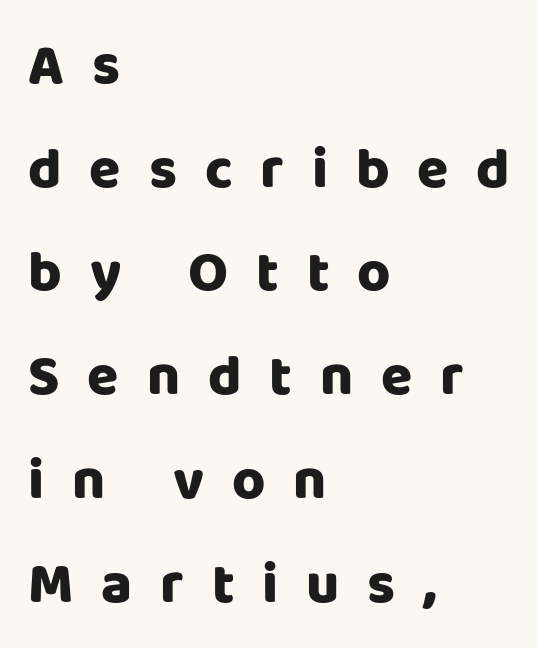
A sans-serif font was chosen for this passage. Think of a printed novel: that variable character pitch is what you see here. The letters stand upright; this is a roman face. Left-aligned paragraph, ragged on the right. The rendering inserts visible extra space after every character. The area under the type is left untouched.
